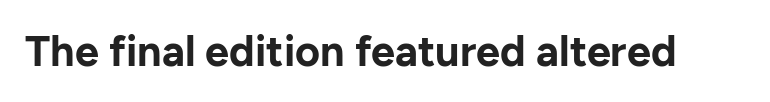
{"serif": "no", "italic": "no", "bold": "yes", "weight": "bold", "width": "normal", "stroke_contrast": "low", "x_height": "medium", "monospaced": "no", "underline": "no", "letter_spacing": "normal", "letter_spacing_em": 0.0, "glyph_px": 43}
